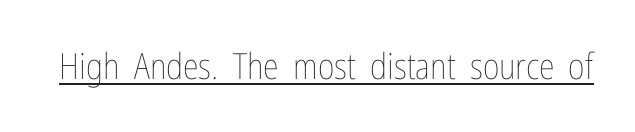
The image shows 36 px thin, condensed type, upright; set normal letter spacing, underlined; low stroke contrast and a medium x-height.
